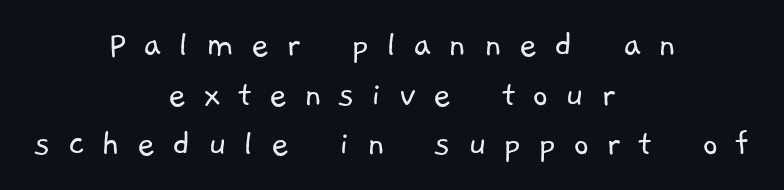
Stems and bowls with no extra thickness — not bold. The setting favours the middle, as headings and verse often do. Substantial extra tracking has been applied to these lines. Line spacing here is normal. Nope, no serifs anywhere on these letters. Each row of text sits above clean, open space.
